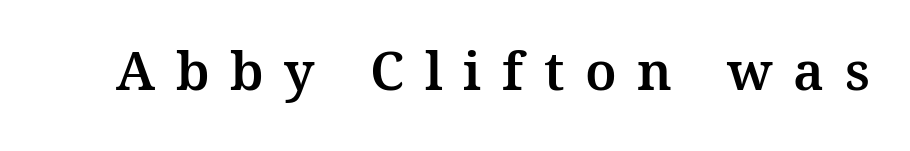
{"serif": "yes", "italic": "no", "width": "normal", "stroke_contrast": "medium", "x_height": "medium", "monospaced": "no", "underline": "no", "letter_spacing": "wide", "letter_spacing_em": 0.39, "glyph_px": 53}
